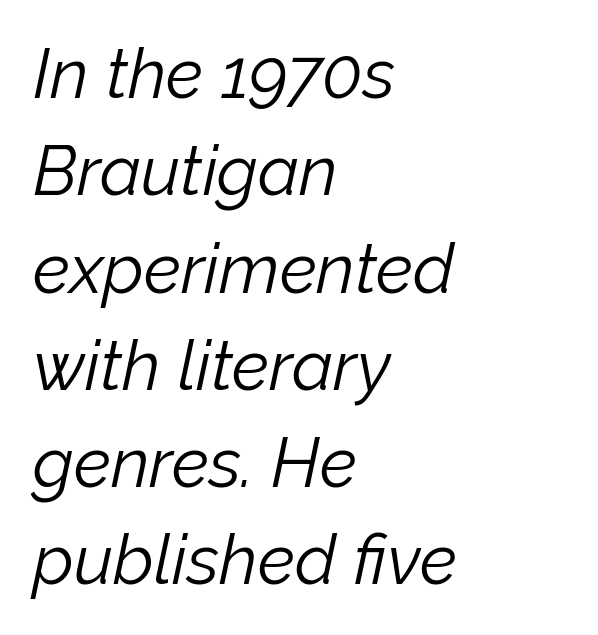
Reading down the column, the eye jumps a familiar distance to each next line. Plain, unruled lines of type. The strokes carry an ordinary text weight at most. This is oblique type, the kind used for emphasis or titles. One-word summary of the alignment: left. Caption: standard tracking, unaltered.
